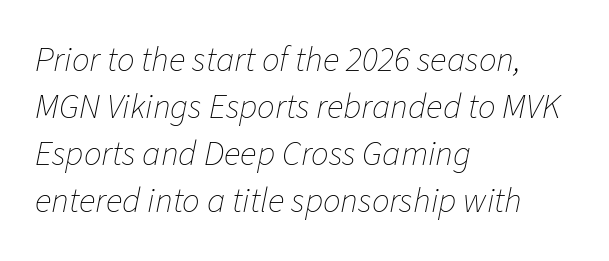
The image shows 35 px thin type, italic (leaning right); set left-aligned, normal line spacing (1.34x), normal letter spacing, not underlined; low stroke contrast and a medium x-height.
